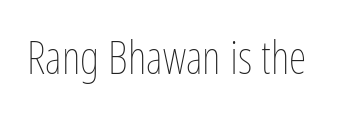
The image shows 45 px thin, condensed type, upright; set normal letter spacing, not underlined; low stroke contrast and a medium x-height.
